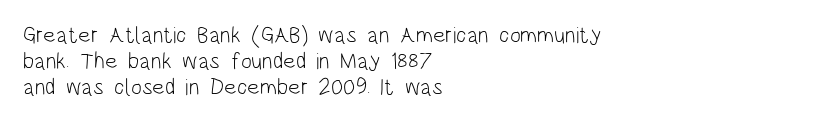
Q: Is the text bold? A: No.
Q: Is the text italic (slanted)? A: No, it is upright.
Q: Is the text underlined? A: No.
Q: How is the paragraph aligned? A: Left-aligned.
Q: Is the spacing between letters normal or unusually wide? A: Normal.
Q: Is the spacing between lines tight, normal or loose? A: Tight.
